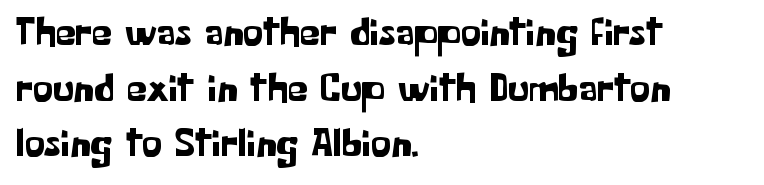
The image shows 40 px sans-serif type, upright; set left-aligned, normal line spacing (1.39x), normal letter spacing, not underlined; low stroke contrast and a medium x-height.
